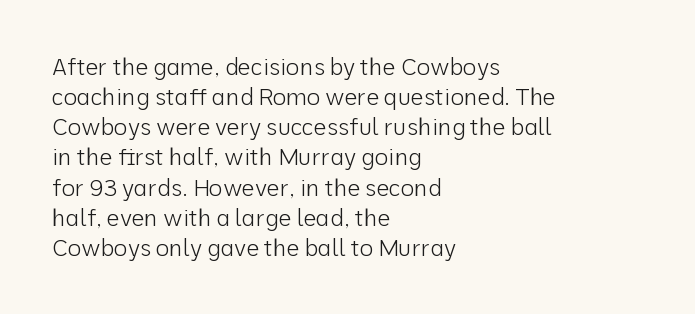
The image shows 23 px text type, upright; set left-aligned, normal line spacing (1.31x), normal letter spacing, not underlined.
